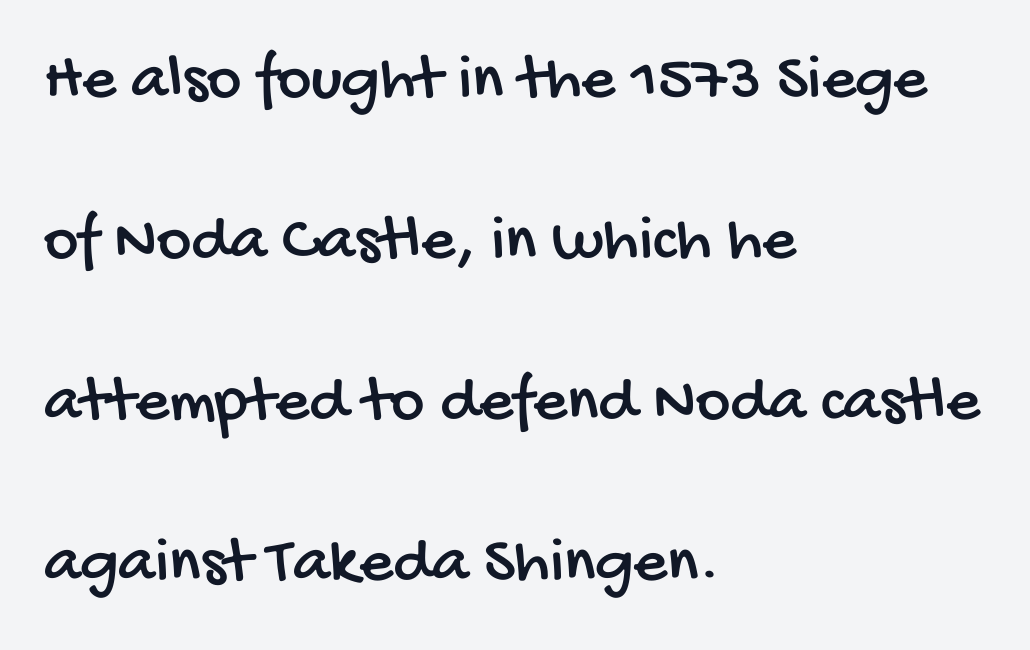
Q: Is the typeface a serif or a sans-serif typeface? A: Sans-serif.
Q: Is the text underlined? A: No.
Q: How is the paragraph aligned? A: Left-aligned.
Q: Is the spacing between letters normal or unusually wide? A: Normal.
Q: Is the spacing between lines tight, normal or loose? A: Loose.
Q: Width (condensed, normal, or wide)? A: Condensed.
Q: Stroke contrast? A: Low.
Q: x-height? A: Large.
Q: Monospaced? A: No.
